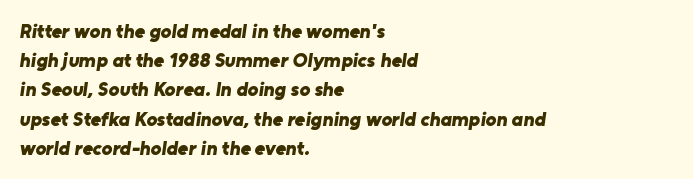
The image shows 20 px bold type; set left-aligned, normal line spacing (1.46x), normal letter spacing, not underlined.
